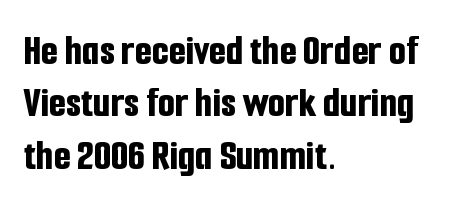
Q: Is the text bold? A: Yes.
Q: Is the text italic (slanted)? A: No, it is upright.
Q: Is the typeface a serif or a sans-serif typeface? A: Sans-serif.
Q: Is the text underlined? A: No.
Q: How is the paragraph aligned? A: Left-aligned.
Q: Is the spacing between letters normal or unusually wide? A: Normal.
Q: Width (condensed, normal, or wide)? A: Condensed.
Q: Stroke contrast? A: Low.
Q: x-height? A: Medium.
Q: Monospaced? A: No.
